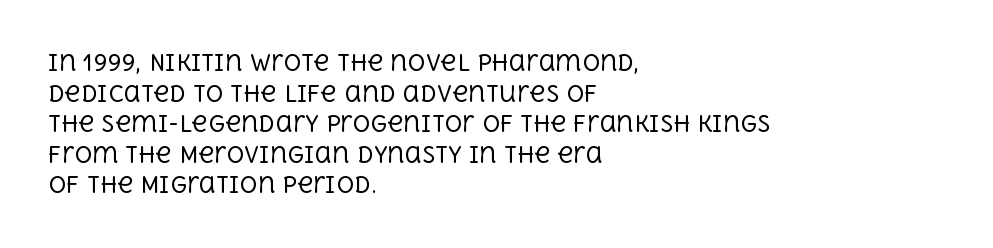
Here the glyphs are tracked normally, forming tight word shapes. This sample keeps an unexceptional amount of space between lines. Every character sits straight up, as roman type does. Each stroke keeps to a modest, everyday thickness or less. This rendering uses left alignment, leaving the right contour irregular. Descenders are the only things crossing below the line.
